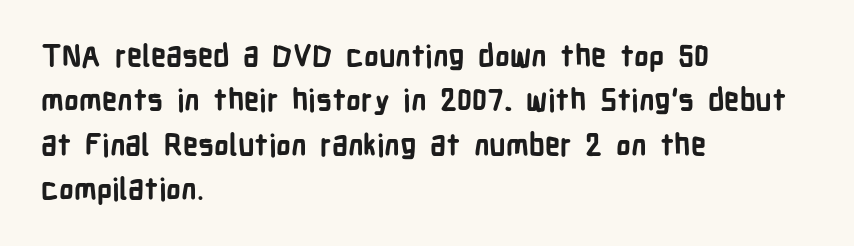
Q: Is the text bold? A: Yes.
Q: Is the text italic (slanted)? A: No, it is upright.
Q: Is the typeface a serif or a sans-serif typeface? A: Sans-serif.
Q: Is the text underlined? A: No.
Q: How is the paragraph aligned? A: Left-aligned.
Q: Is the spacing between letters normal or unusually wide? A: Normal.
Q: Is the spacing between lines tight, normal or loose? A: Normal.
Q: Width (condensed, normal, or wide)? A: Condensed.
Q: Stroke contrast? A: Low.
Q: x-height? A: Medium.
Q: Monospaced? A: No.
